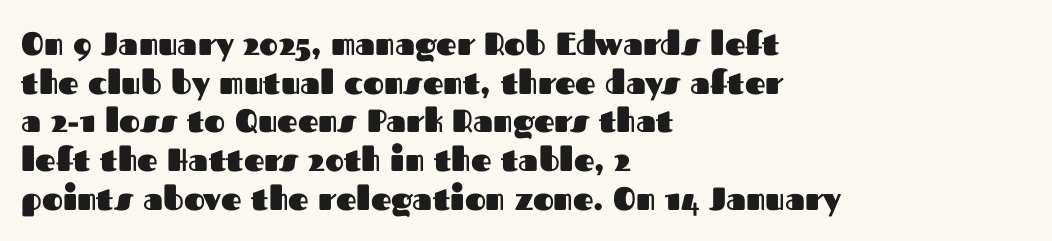
The image shows 32 px heavy sans-serif type, upright; set left-aligned, line spacing 1.21x, normal letter spacing, not underlined; medium stroke contrast and a medium x-height.
